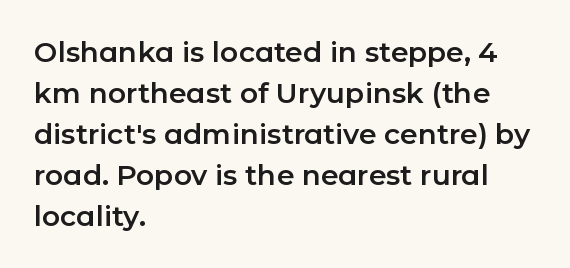
The image shows 28 px sans-serif type, upright; set left-aligned, normal line spacing (1.46x), normal letter spacing, not underlined; low stroke contrast and a medium x-height.
